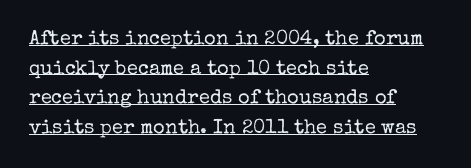
{"italic": "no", "bold": "no", "underline": "yes", "align": "left", "line_spacing": "normal", "line_spacing_ratio": 1.48, "letter_spacing": "normal", "letter_spacing_em": 0.0, "glyph_px": 20}
